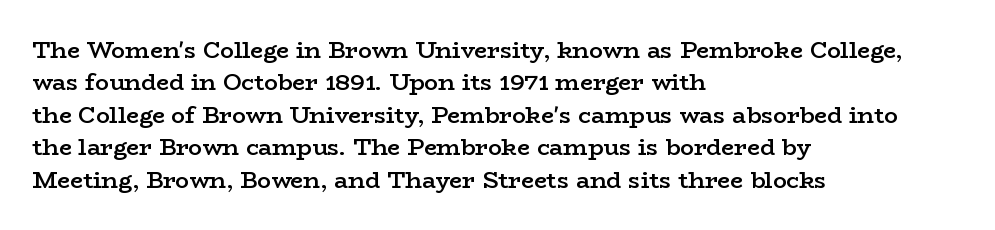
Q: Is the text bold? A: Semi-bold.
Q: Is the text italic (slanted)? A: No, it is upright.
Q: Is the text underlined? A: No.
Q: How is the paragraph aligned? A: Left-aligned.
Q: Is the spacing between letters normal or unusually wide? A: Normal.
Q: Is the spacing between lines tight, normal or loose? A: Normal.
